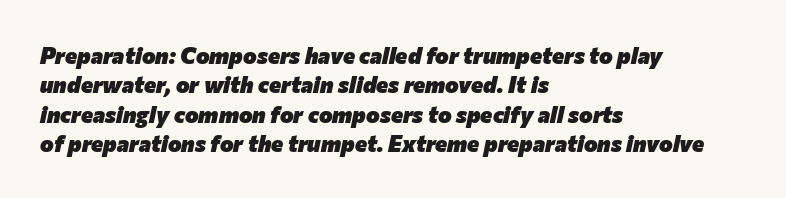
The letters sit at their default tracking, neither squeezed nor spread. Evenly set lines give the paragraph a standard silhouette. The glyphs are unaccompanied by any horizontal stroke below them. The face used here has the dense, thick strokes of a bold. The rag falls on the right side of this text block. Every character sits at an angle, as italics do.
